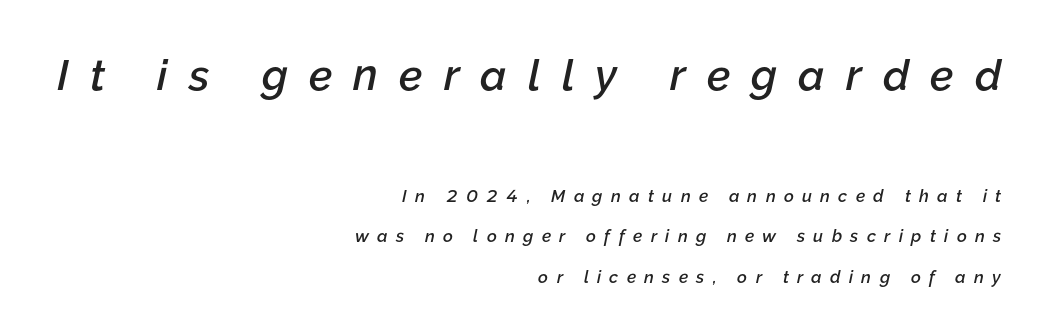
{"italic": "yes", "lean": "right", "slant_degrees": 12, "bold": "semi", "weight": "semibold", "width": "normal", "stroke_contrast": "low", "x_height": "medium", "monospaced": "no", "underline": "no", "align": "right", "line_spacing": "loose", "line_spacing_ratio": 2.38, "letter_spacing": "wide", "letter_spacing_em": 0.49, "larger_block": "first", "size_ratio": 2.53, "glyph_px": 43}
